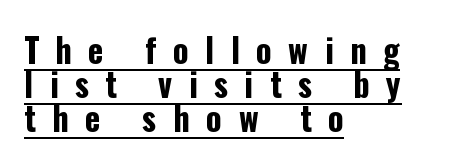
Whoever set this chose condensed vertical rhythm over breathing room. Posture: upright roman. Here the glyphs are tracked loosely, breaking word shapes into spaced letters. Is this a sans? Yes — the strokes have no serifs. Spacing verdict: proportional, widths tailored to each character. Heavy, bold letterforms.
